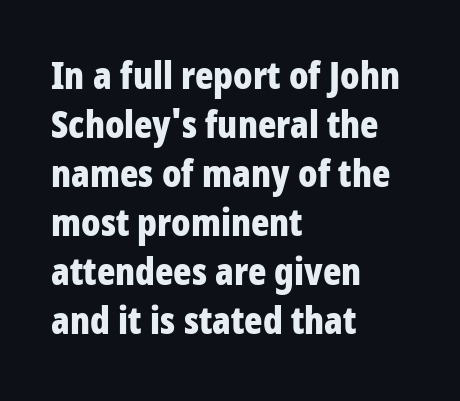
The image shows 38 px bold, condensed sans-serif type, upright; set left-aligned, normal line spacing (1.29x), normal letter spacing, not underlined; low stroke contrast and a large x-height.
